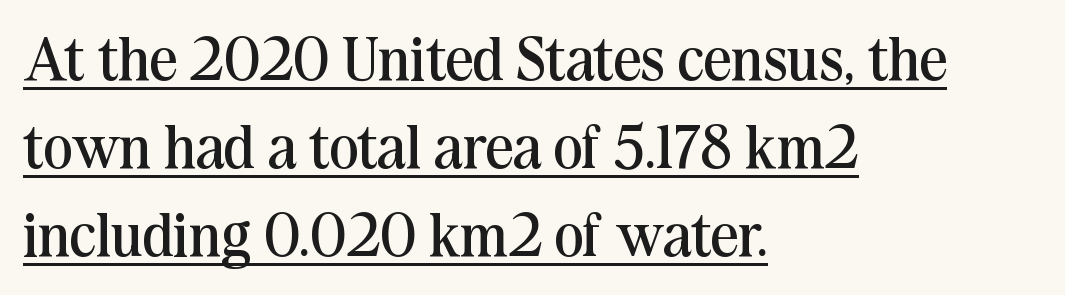
Q: Is the text bold? A: No.
Q: Is the text italic (slanted)? A: No, it is upright.
Q: Is the typeface a serif or a sans-serif typeface? A: Serif.
Q: Is the text underlined? A: Yes.
Q: How is the paragraph aligned? A: Left-aligned.
Q: Is the spacing between letters normal or unusually wide? A: Normal.
Q: Is the spacing between lines tight, normal or loose? A: Normal.
Q: Width (condensed, normal, or wide)? A: Normal.
Q: Stroke contrast? A: Medium.
Q: x-height? A: Medium.
Q: Monospaced? A: No.
